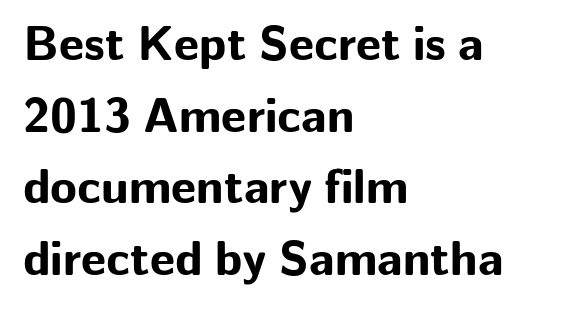
The image shows 49 px bold sans-serif type, upright; set left-aligned, normal line spacing (1.46x), normal letter spacing, not underlined; low stroke contrast and a medium x-height.
